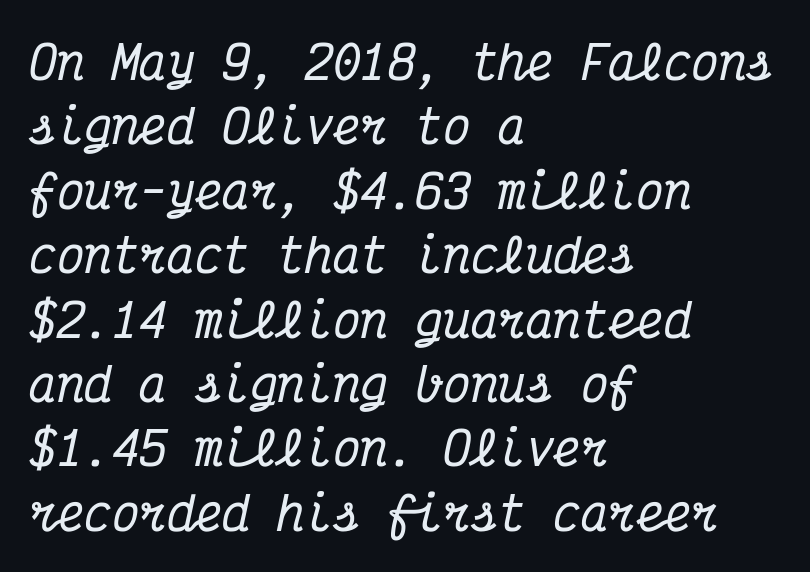
The image shows 46 px condensed serif type, italic (leaning right), monospaced; set left-aligned, normal line spacing (1.4x), normal letter spacing, not underlined; medium stroke contrast and a medium x-height.
